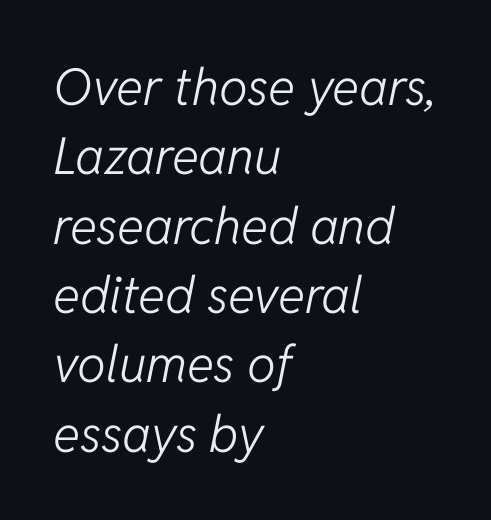
Q: Is the text bold? A: No.
Q: Is the text italic (slanted)? A: Yes, it leans right by about 11 degrees.
Q: Is the text underlined? A: No.
Q: How is the paragraph aligned? A: Left-aligned.
Q: Is the spacing between letters normal or unusually wide? A: Normal.
Q: Is the spacing between lines tight, normal or loose? A: Normal.
Q: Width (condensed, normal, or wide)? A: Normal.
Q: Stroke contrast? A: Low.
Q: x-height? A: Medium.
Q: Monospaced? A: No.
